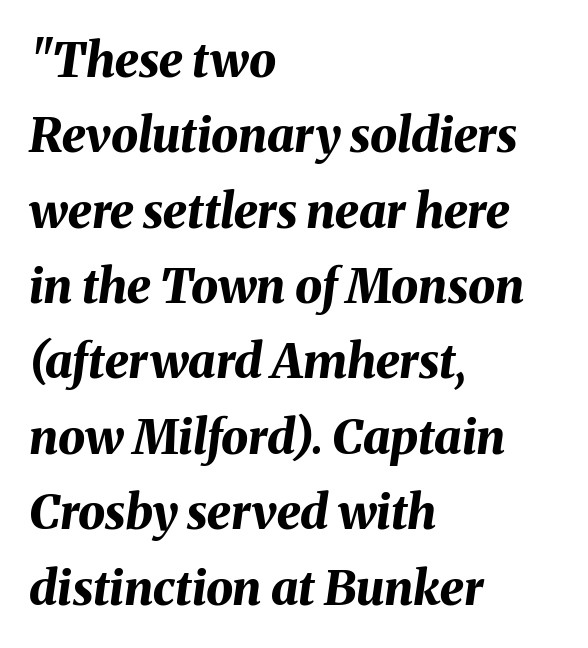
Q: Is the text bold? A: Yes.
Q: Is the text italic (slanted)? A: Yes, it leans right by about 8 degrees.
Q: Is the text underlined? A: No.
Q: How is the paragraph aligned? A: Left-aligned.
Q: Is the spacing between letters normal or unusually wide? A: Normal.
Q: Is the spacing between lines tight, normal or loose? A: Normal.
Q: Width (condensed, normal, or wide)? A: Normal.
Q: Stroke contrast? A: Medium.
Q: x-height? A: Medium.
Q: Monospaced? A: No.
